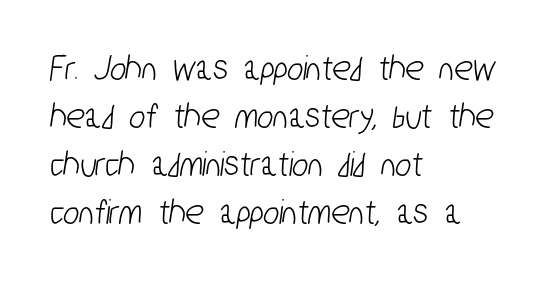
What kind of face is this? One without serifs — a sans. Check under the words: just untouched page. Standard letterfit; no display-style spreading of the glyphs. Evenly set lines give the paragraph a standard silhouette. Horizontal alignment here is leftward, the default for most running prose.
